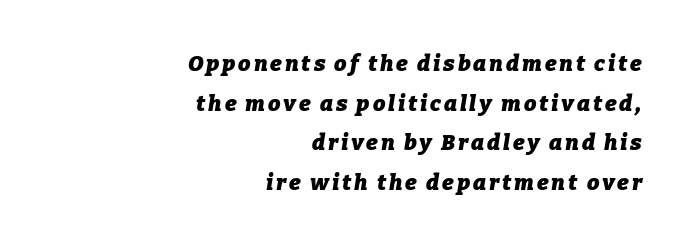
The image shows 22 px bold type, italic (leaning right); set right-aligned, line spacing 1.8x, not underlined.
